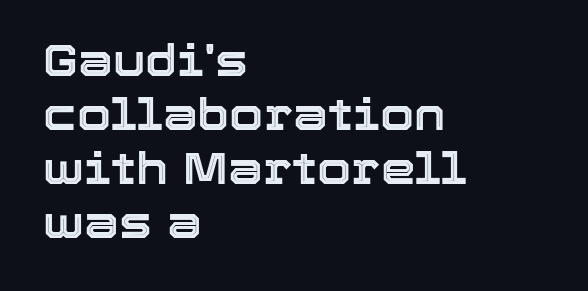
The image shows 44 px text type, upright; set left-aligned, line spacing 1.23x, normal letter spacing, not underlined; a medium x-height.
